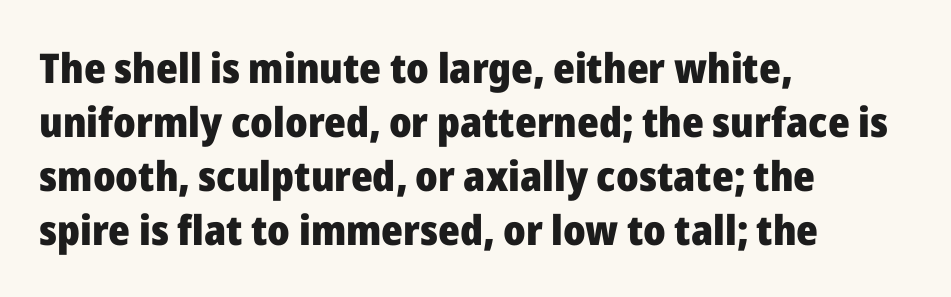
Note: no serifs on the glyphs. The space beneath each line is pristine and unruled. The sample has been set heavy, in full bold. Does extra space separate the letters? No, they use regular spacing.
